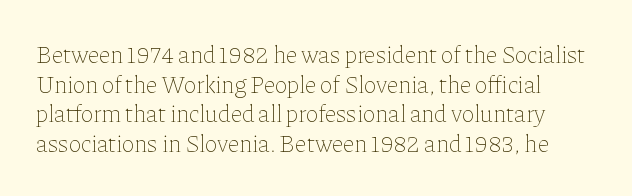
Descenders hang freely into open space. The font sits on the lighter half of the weight spectrum, regular included. The specimen reads as upright at a glance. No extra tracking has been applied to these lines.
